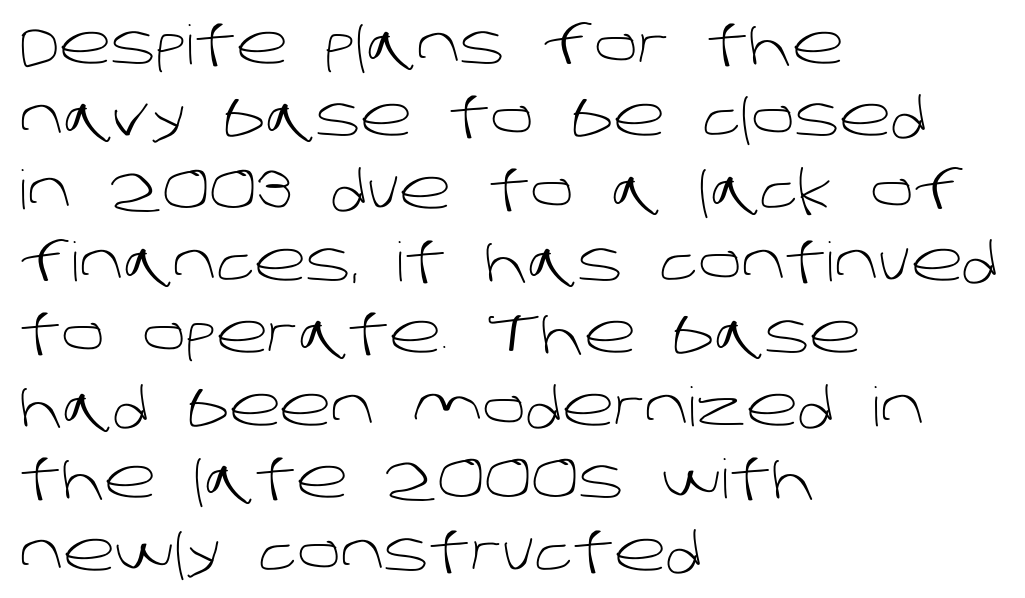
{"serif": "no", "bold": "no", "weight": "light", "width": "normal", "stroke_contrast": "low", "x_height": "large", "monospaced": "no", "underline": "no", "align": "left", "line_spacing": "normal", "line_spacing_ratio": 1.34, "letter_spacing": "normal", "letter_spacing_em": 0.0, "glyph_px": 54}
